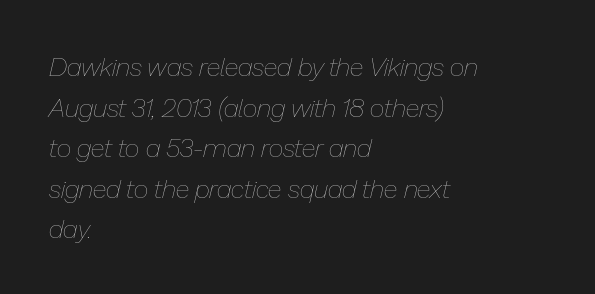
Reading down the block, your eye returns to a fixed left position each line. Summary of weight: not heavy and not bold. Does the leading feel generous? No, just average. What stands out about the letter spacing? Nothing — it is the standard amount. Nobody drew a line under any word here. The face used here has a pronounced slope to its letters.
